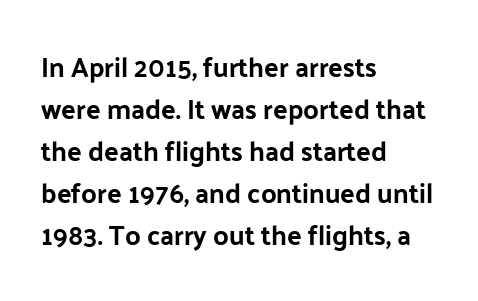
{"italic": "no", "bold": "yes", "underline": "no", "align": "left", "line_spacing": "normal", "line_spacing_ratio": 1.56, "letter_spacing": "normal", "letter_spacing_em": 0.0, "glyph_px": 27}
